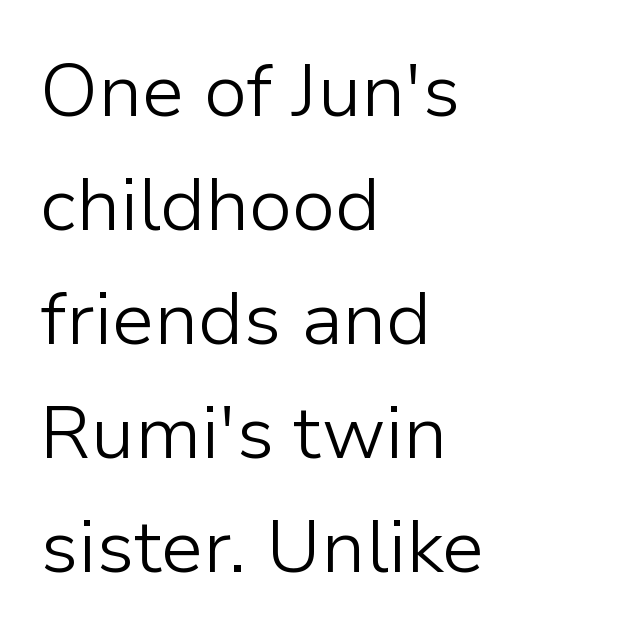
Visually the block forms a straight wall on the left and a jagged coastline on the right. Unbolded letterforms with no extra heft. The block of text has a typical density, with ordinary space between rows. The passage shown has conventional tracking throughout.
